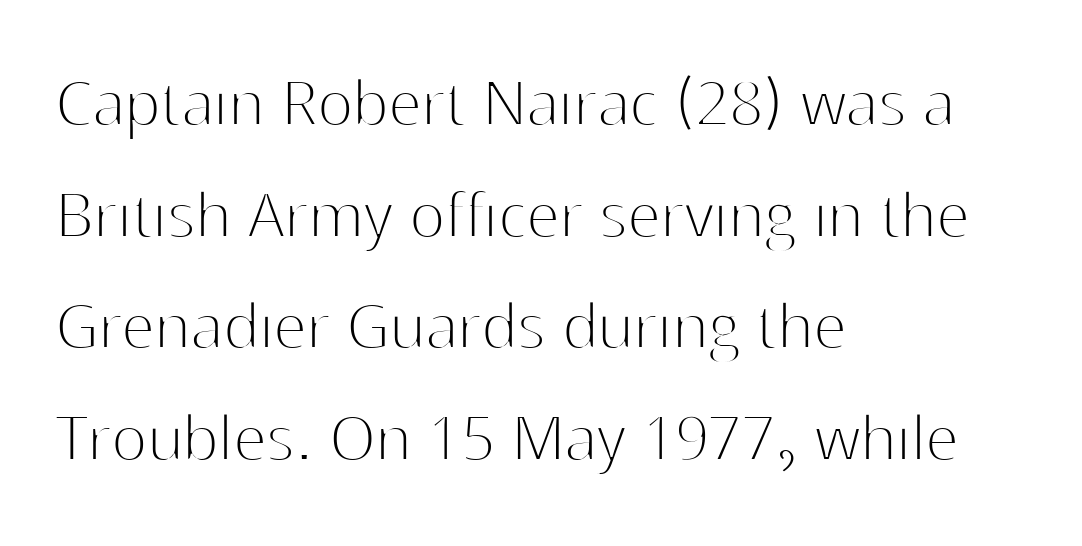
Q: Is the text bold? A: No.
Q: Is the text italic (slanted)? A: No, it is upright.
Q: Is the typeface a serif or a sans-serif typeface? A: Sans-serif.
Q: Is the text underlined? A: No.
Q: How is the paragraph aligned? A: Left-aligned.
Q: Is the spacing between letters normal or unusually wide? A: Normal.
Q: Is the spacing between lines tight, normal or loose? A: Normal.
Q: Width (condensed, normal, or wide)? A: Normal.
Q: Stroke contrast? A: High.
Q: x-height? A: Medium.
Q: Monospaced? A: No.
